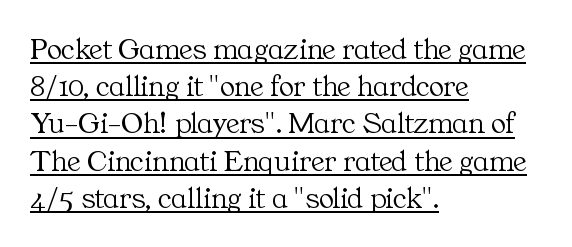
The image shows 31 px light serif type, upright; set left-aligned, line spacing 1.2x, normal letter spacing, underlined; medium stroke contrast and a medium x-height.
